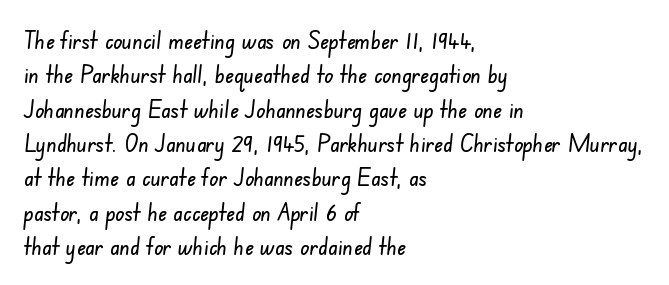
The image shows 24 px text type; set left-aligned, normal line spacing (1.43x), normal letter spacing, not underlined.
